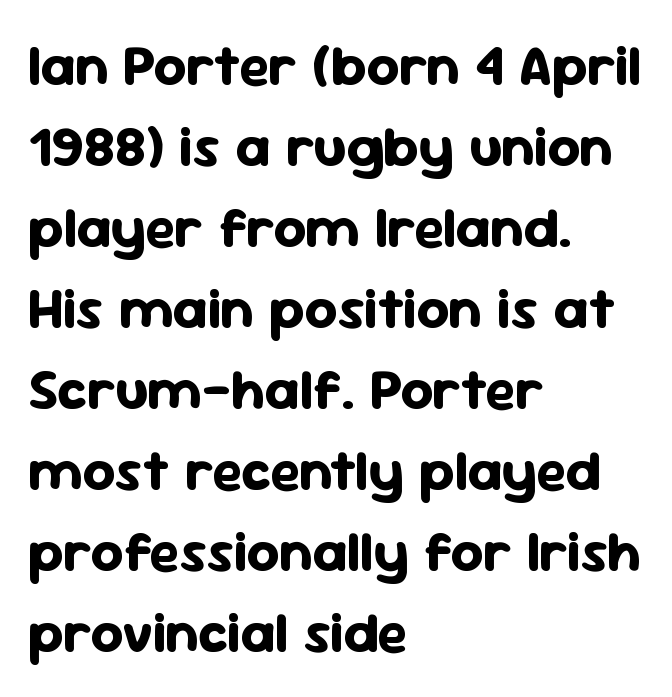
Any mark beneath the type? The region is blank. It's the straight-up-and-down kind of type. Pretty heavy lettering here — definitely bold. In terms of letterspacing, this is plain default setting. This sample has the flowing, uneven cadence of proportional lettering.
